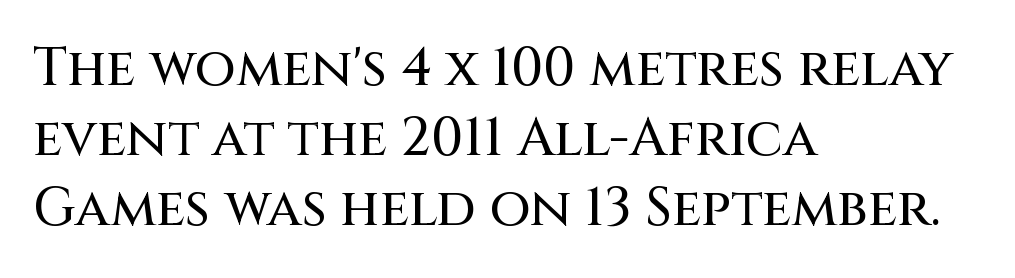
Q: Is the text italic (slanted)? A: No, it is upright.
Q: Is the typeface a serif or a sans-serif typeface? A: Sans-serif.
Q: Is the text underlined? A: No.
Q: How is the paragraph aligned? A: Left-aligned.
Q: Is the spacing between letters normal or unusually wide? A: Normal.
Q: Is the spacing between lines tight, normal or loose? A: Normal.
Q: Width (condensed, normal, or wide)? A: Normal.
Q: Stroke contrast? A: Medium.
Q: x-height? A: Large.
Q: Monospaced? A: No.
